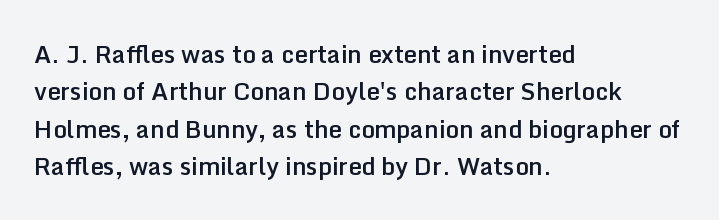
{"italic": "no", "bold": "semi", "underline": "no", "align": "left", "line_spacing": "normal", "line_spacing_ratio": 1.56, "letter_spacing": "normal", "letter_spacing_em": 0.0, "glyph_px": 24}
